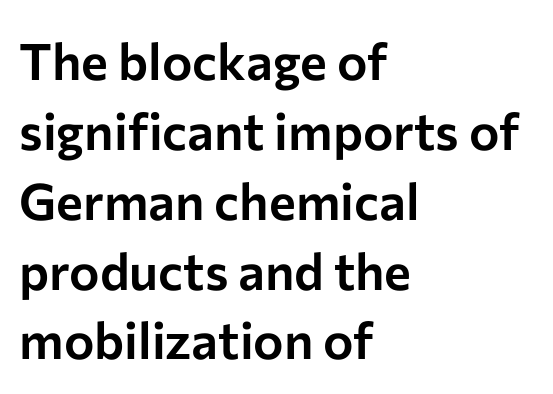
Q: Is the text italic (slanted)? A: No, it is upright.
Q: Is the typeface a serif or a sans-serif typeface? A: Sans-serif.
Q: Is the text underlined? A: No.
Q: How is the paragraph aligned? A: Left-aligned.
Q: Is the spacing between letters normal or unusually wide? A: Normal.
Q: Is the spacing between lines tight, normal or loose? A: Normal.
Q: Width (condensed, normal, or wide)? A: Normal.
Q: Stroke contrast? A: Low.
Q: x-height? A: Medium.
Q: Monospaced? A: No.
